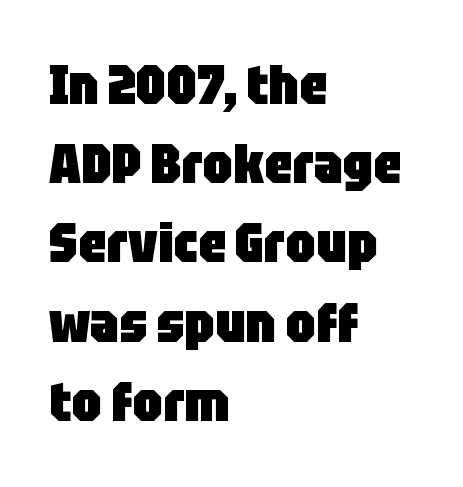
{"serif": "no", "italic": "no", "bold": "yes", "weight": "heavy", "width": "condensed", "stroke_contrast": "low", "x_height": "large", "monospaced": "no", "underline": "no", "align": "left", "line_spacing": "normal", "line_spacing_ratio": 1.44, "letter_spacing": "normal", "letter_spacing_em": 0.0, "glyph_px": 55}
